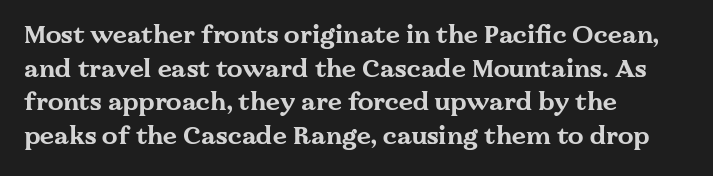
The image shows 25 px bold type, upright; set left-aligned, normal line spacing (1.35x), normal letter spacing, not underlined.
